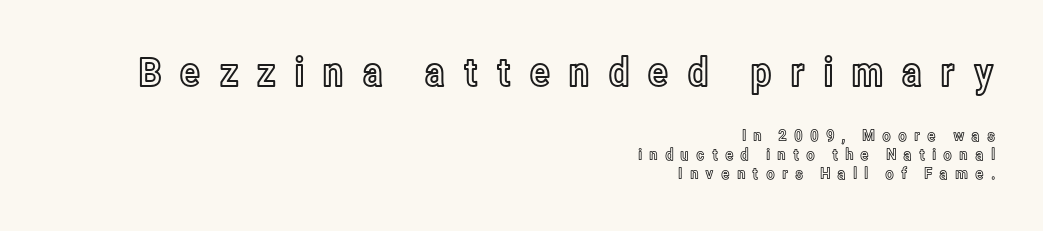
Q: Is the text italic (slanted)? A: No, it is upright.
Q: Is the text underlined? A: No.
Q: How is the paragraph aligned? A: Right-aligned.
Q: Is the spacing between letters normal or unusually wide? A: Unusually wide.
Q: Which block of text is set in a larger size, the first (top) or the second (bottom)? A: The first (top) one.
Q: Width (condensed, normal, or wide)? A: Condensed.
Q: x-height? A: Medium.
Q: Monospaced? A: No.
